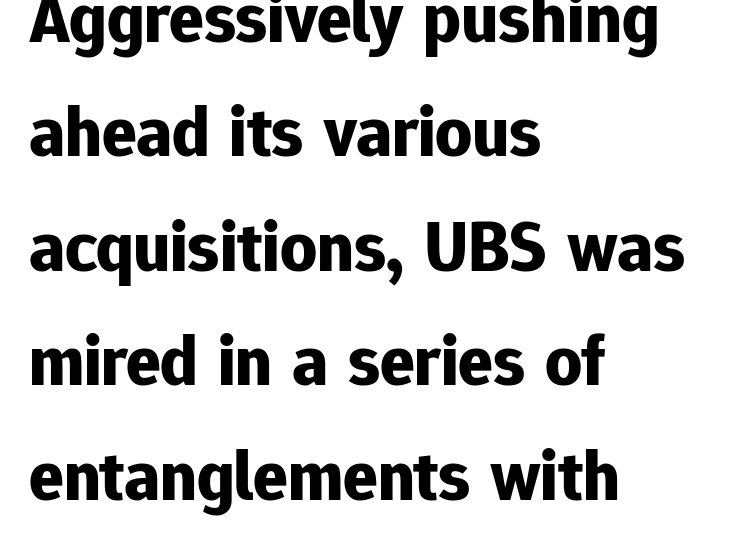
Note: no serifs on the glyphs. A clean baseline with only descenders dipping below it. The rendering keeps characters at their native spacing. Vertical strokes here are truly vertical. The passage shown is typed in a proportional face where columns would drift. Weight check: bold — yes, fully.
